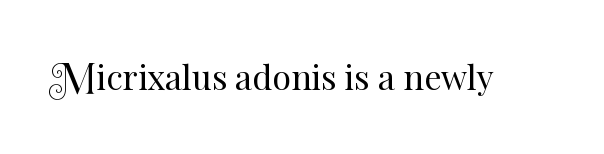
Q: Is the text bold? A: No.
Q: Is the text italic (slanted)? A: No, it is upright.
Q: Is the text underlined? A: No.
Q: Is the spacing between letters normal or unusually wide? A: Normal.
Q: Width (condensed, normal, or wide)? A: Normal.
Q: Stroke contrast? A: Medium.
Q: x-height? A: Small.
Q: Monospaced? A: No.
